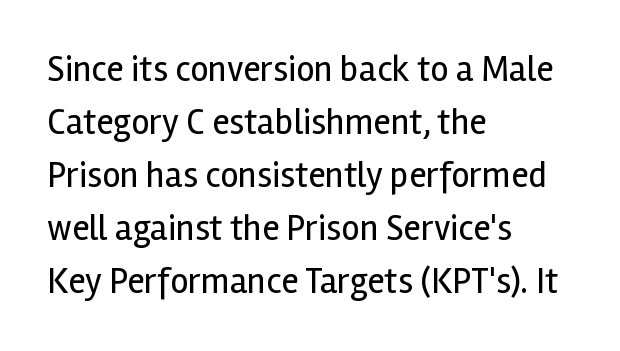
The specimen reads as upright at a glance. This block has exactly the height ordinary leading produces. Layout note: lines flush left. Each row of text sits above clean, open space. Each letter's strokes conclude bluntly, with no projecting serifs. The horizontal fit of the characters is conventional and even.
